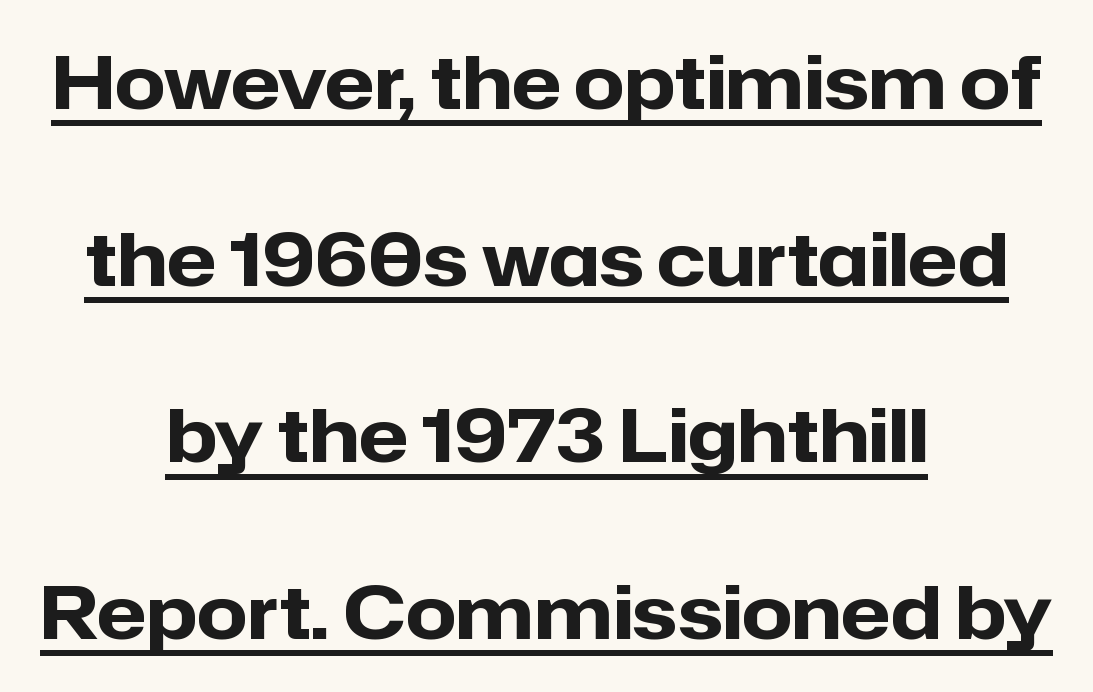
{"serif": "no", "italic": "no", "bold": "yes", "weight": "heavy", "width": "normal", "stroke_contrast": "low", "x_height": "medium", "monospaced": "no", "underline": "yes", "align": "center", "line_spacing": "loose", "line_spacing_ratio": 2.42, "letter_spacing": "normal", "letter_spacing_em": 0.0, "glyph_px": 73}
